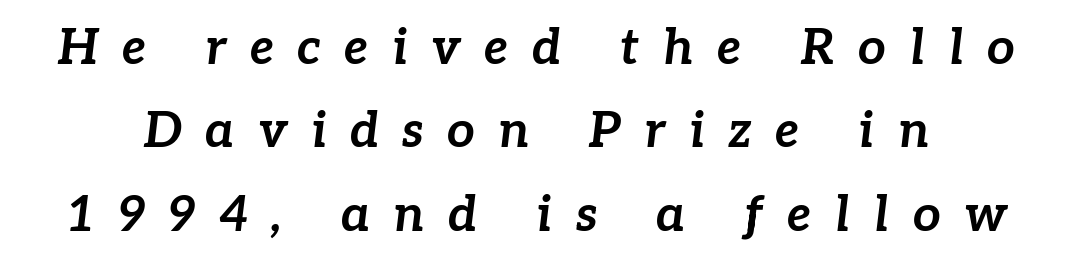
{"italic": "yes", "lean": "right", "slant_degrees": 7, "bold": "yes", "weight": "bold", "width": "normal", "stroke_contrast": "low", "x_height": "medium", "monospaced": "no", "underline": "no", "line_spacing": "normal", "line_spacing_ratio": 1.7, "letter_spacing": "wide", "letter_spacing_em": 0.48, "glyph_px": 49}
